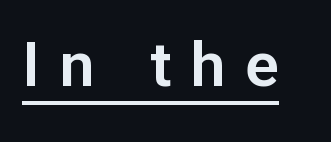
The image shows 62 px sans-serif type, upright; set unusually wide letter spacing (+0.32 em), underlined; low stroke contrast and a medium x-height.
